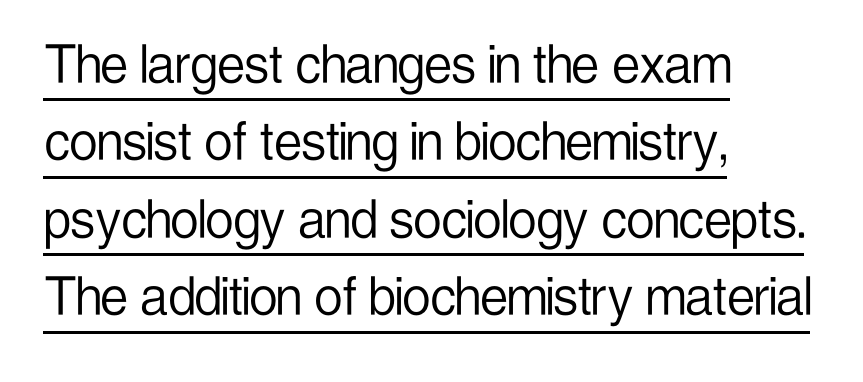
The image shows 62 px light, condensed sans-serif type, upright; set left-aligned, normal line spacing (1.25x), normal letter spacing, underlined; low stroke contrast and a medium x-height.
